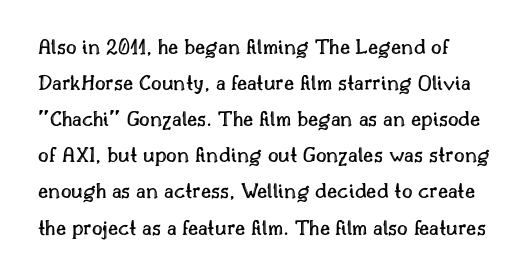
The image shows 23 px text type, upright; set normal line spacing (1.57x), normal letter spacing, not underlined.
